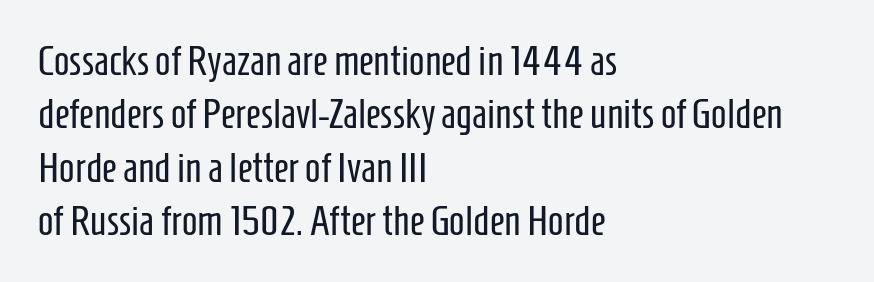
The image shows 41 px regular-weight, condensed sans-serif type, upright; set left-aligned, normal line spacing (1.3x), normal letter spacing, not underlined; low stroke contrast and a medium x-height.
